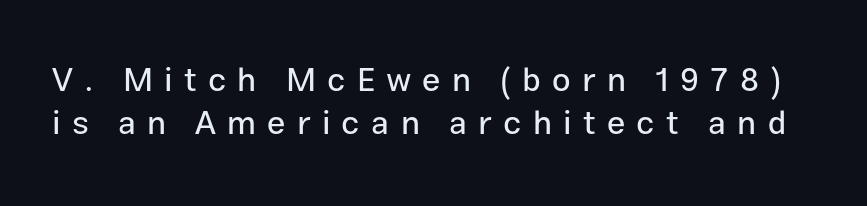
Does the type have serifs? No, each stem ends abruptly. Here the glyphs are tracked loosely, breaking word shapes into spaced letters. Has an underline been added? It has not. The face used here is proportionally spaced, like ordinary book or web type. These lines sit exactly where default settings would place them. This sample uses an upright cut, with every glyph sitting square on the baseline.
